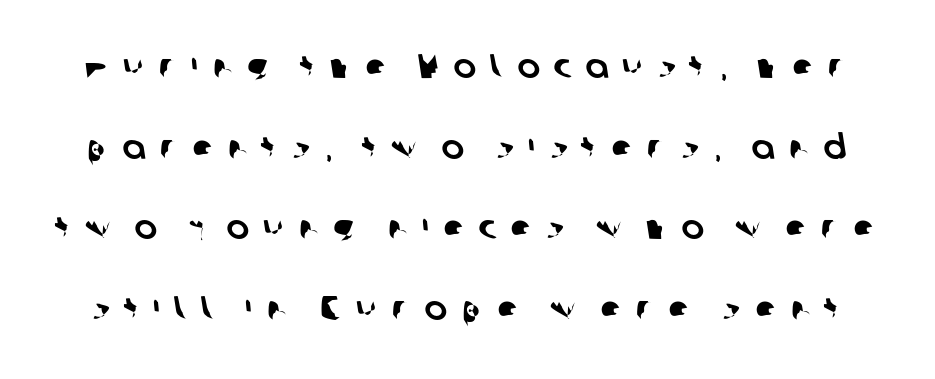
{"serif": "no", "width": "normal", "stroke_contrast": "low", "x_height": "medium", "monospaced": "no", "underline": "no", "line_spacing": "loose", "line_spacing_ratio": 2.37, "letter_spacing": "wide", "letter_spacing_em": 0.41, "glyph_px": 34}
